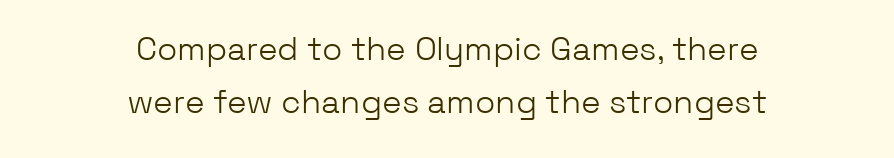
{"serif": "no", "italic": "no", "bold": "no", "weight": "light", "width": "normal", "stroke_contrast": "low", "x_height": "medium", "monospaced": "no", "underline": "no", "align": "center", "line_spacing": "normal", "line_spacing_ratio": 1.61, "letter_spacing": "normal", "letter_spacing_em": 0.0, "glyph_px": 33}
